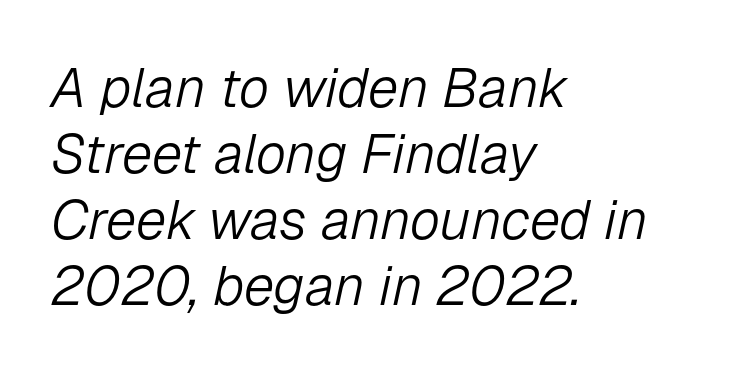
{"italic": "yes", "lean": "right", "slant_degrees": 12, "bold": "no", "weight": "light", "width": "normal", "stroke_contrast": "low", "x_height": "medium", "monospaced": "no", "underline": "no", "align": "left", "line_spacing_ratio": 1.2, "letter_spacing": "normal", "letter_spacing_em": 0.0, "glyph_px": 55}
